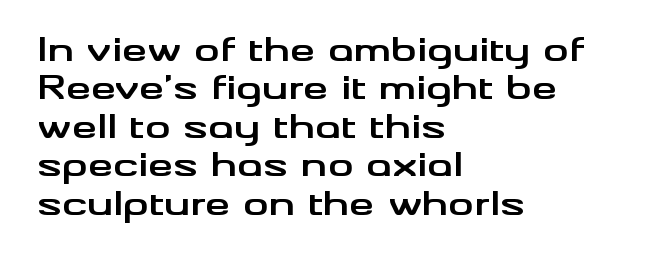
Pretty heavy lettering here — definitely bold. Visually the block forms a straight wall on the left and a jagged coastline on the right. How are the letters spaced? Ordinarily, with no added tracking. Each letter's strokes conclude bluntly, with no projecting serifs. The area under the type is left untouched.
